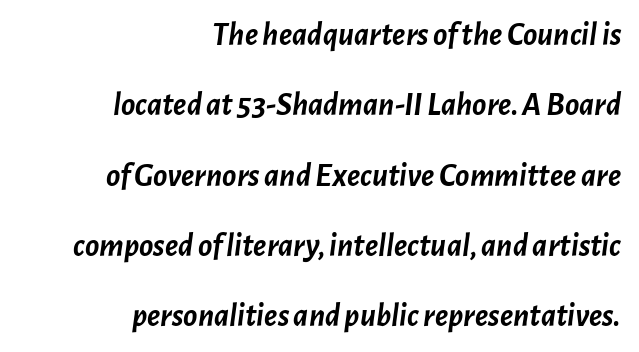
{"italic": "yes", "lean": "right", "slant_degrees": 7, "bold": "yes", "weight": "semibold", "width": "normal", "stroke_contrast": "low", "x_height": "medium", "monospaced": "no", "underline": "no", "align": "right", "line_spacing": "loose", "line_spacing_ratio": 2.13, "letter_spacing": "normal", "letter_spacing_em": 0.0, "glyph_px": 33}
